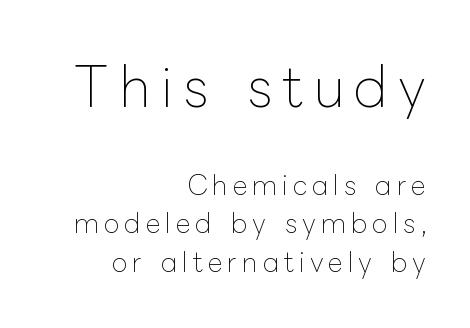
Q: Is the text bold? A: No.
Q: Is the text italic (slanted)? A: No, it is upright.
Q: Is the text underlined? A: No.
Q: How is the paragraph aligned? A: Right-aligned.
Q: Is the spacing between lines tight, normal or loose? A: Normal.
Q: Which block of text is set in a larger size, the first (top) or the second (bottom)? A: The first (top) one.
Q: Width (condensed, normal, or wide)? A: Normal.
Q: Stroke contrast? A: Low.
Q: x-height? A: Medium.
Q: Monospaced? A: No.
